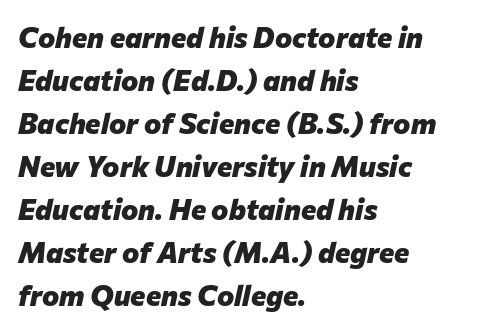
The image shows 29 px heavy type, italic (leaning right); set left-aligned, normal line spacing (1.48x), normal letter spacing, not underlined; low stroke contrast and a medium x-height.
